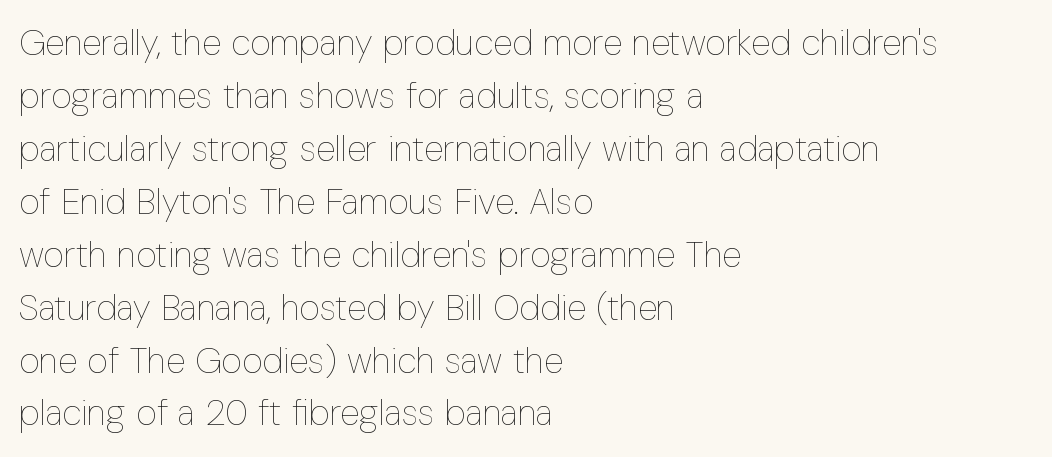
Words appear dense and cohesive because spacing is normal. The passage shown is not underscored anywhere. The lines are quadded left. Weight class: somewhere from thin through regular. Vertical strokes here are truly vertical. These lines are rendered in a variable-pitch font.
